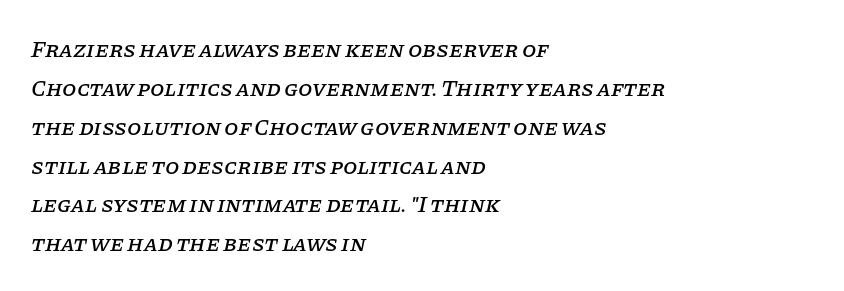
{"italic": "yes", "lean": "right", "slant_degrees": 11, "underline": "no", "align": "left", "line_spacing": "normal", "line_spacing_ratio": 1.69, "letter_spacing": "normal", "letter_spacing_em": 0.0, "glyph_px": 23}
